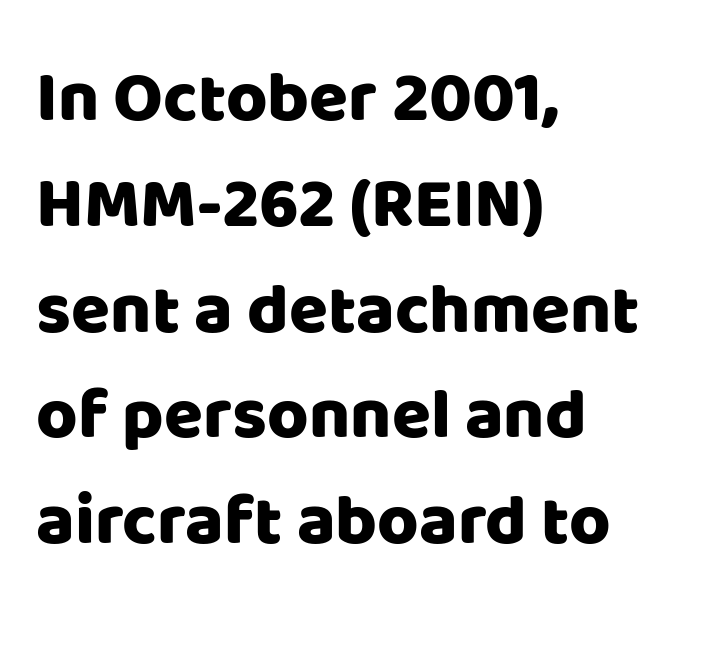
The space between consecutive lines is moderate. Spacing verdict: proportional, widths tailored to each character. Honestly, there is no underline to notice here at all. Tall strokes in this sample are plumb rather than angled. The rag falls on the right side of this text block.
